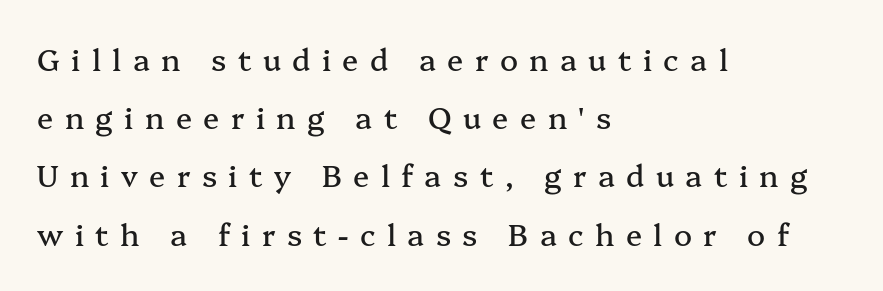
{"serif": "yes", "italic": "no", "width": "normal", "stroke_contrast": "medium", "x_height": "medium", "monospaced": "no", "underline": "no", "align": "left", "line_spacing": "loose", "line_spacing_ratio": 1.94, "letter_spacing": "wide", "letter_spacing_em": 0.38, "glyph_px": 30}
